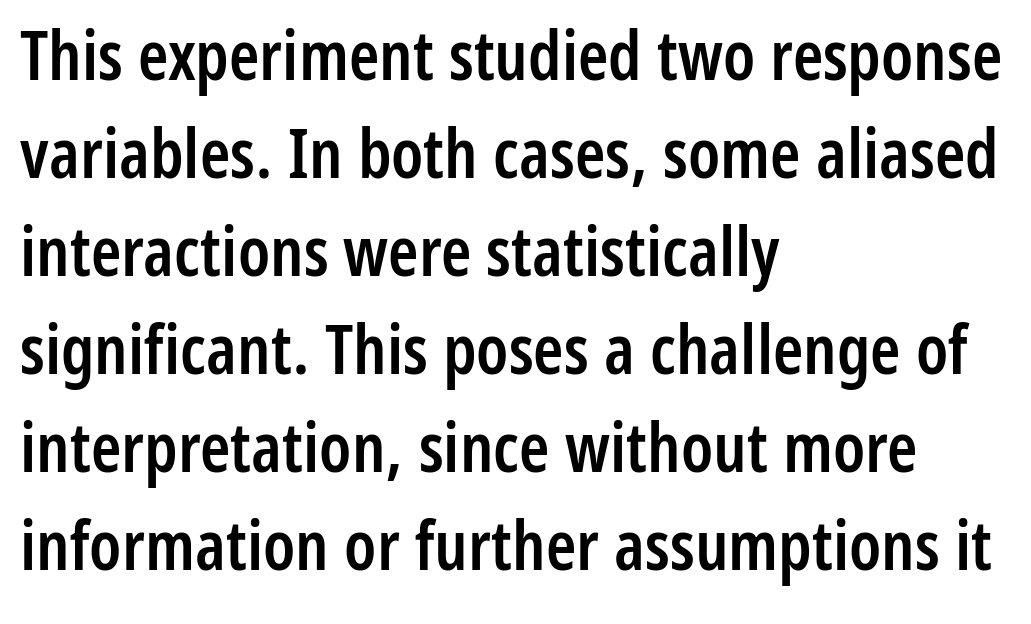
The image shows 69 px semibold, condensed sans-serif type, upright; set left-aligned, normal line spacing (1.42x), normal letter spacing, not underlined; low stroke contrast and a medium x-height.
